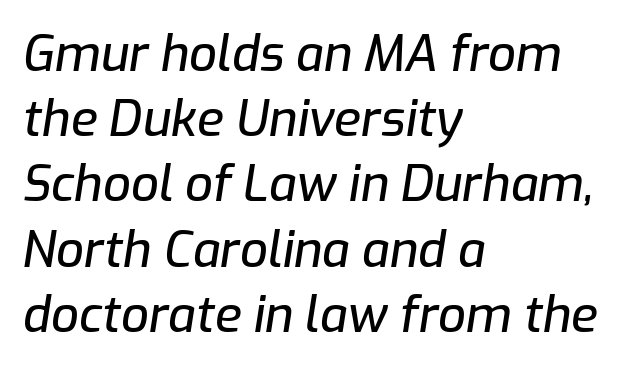
Q: Is the text italic (slanted)? A: Yes, it leans right by about 9 degrees.
Q: Is the text underlined? A: No.
Q: How is the paragraph aligned? A: Left-aligned.
Q: Is the spacing between letters normal or unusually wide? A: Normal.
Q: Is the spacing between lines tight, normal or loose? A: Normal.
Q: Width (condensed, normal, or wide)? A: Normal.
Q: Stroke contrast? A: Low.
Q: x-height? A: Medium.
Q: Monospaced? A: No.
